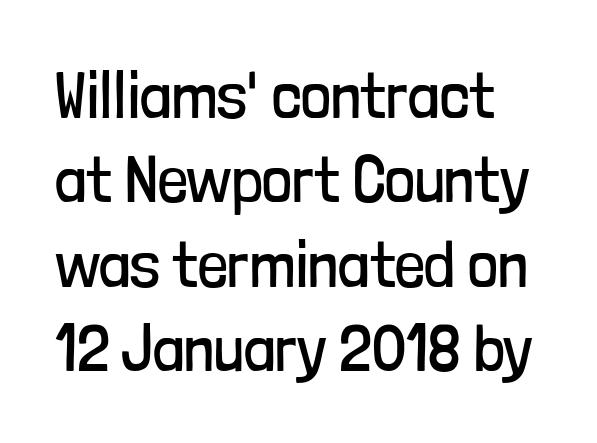
In terms of posture, this sample is upright. The face used here is rendered with its standard letterfit. Summary of vertical rhythm: regular, with standard interline spacing. The baseline area is clear. Stems and bowls with no extra thickness — not bold.
